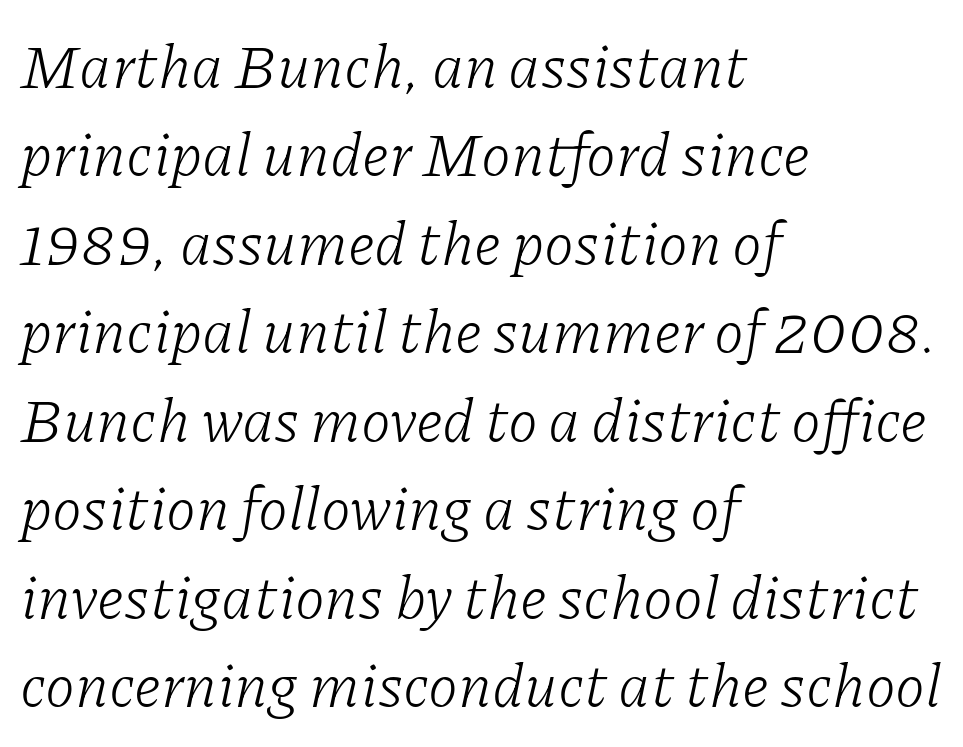
Q: Is the text bold? A: No.
Q: Is the text italic (slanted)? A: Yes, it leans right by about 11 degrees.
Q: Is the typeface a serif or a sans-serif typeface? A: Serif.
Q: Is the text underlined? A: No.
Q: How is the paragraph aligned? A: Left-aligned.
Q: Is the spacing between letters normal or unusually wide? A: Normal.
Q: Is the spacing between lines tight, normal or loose? A: Normal.
Q: Width (condensed, normal, or wide)? A: Normal.
Q: Stroke contrast? A: Low.
Q: x-height? A: Medium.
Q: Monospaced? A: No.
